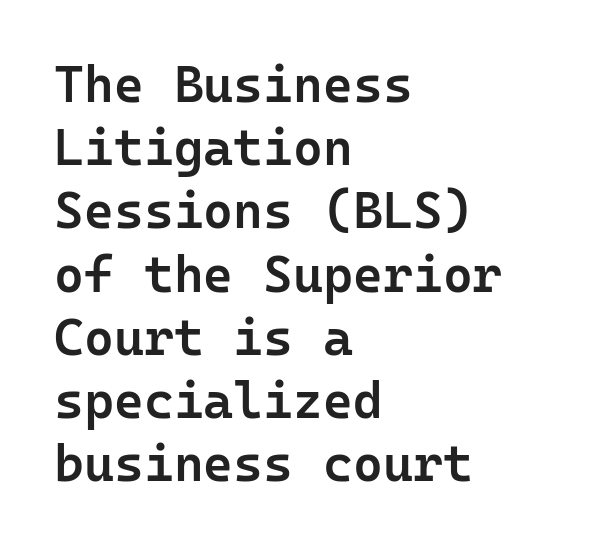
The image shows 51 px semibold sans-serif type, upright, monospaced; set left-aligned, line spacing 1.24x, normal letter spacing, not underlined; low stroke contrast and a medium x-height.
